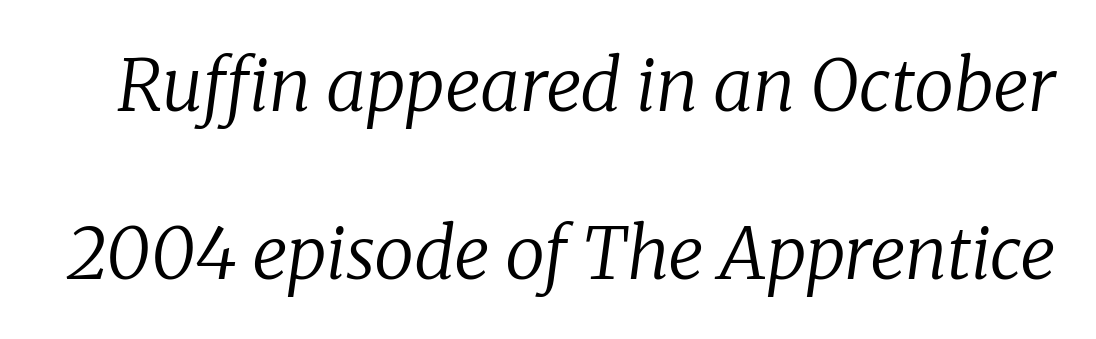
{"serif": "yes", "italic": "yes", "lean": "right", "slant_degrees": 8, "bold": "no", "weight": "regular", "width": "normal", "stroke_contrast": "low", "x_height": "medium", "monospaced": "no", "underline": "no", "line_spacing": "loose", "line_spacing_ratio": 2.33, "letter_spacing": "normal", "letter_spacing_em": 0.0, "glyph_px": 72}
